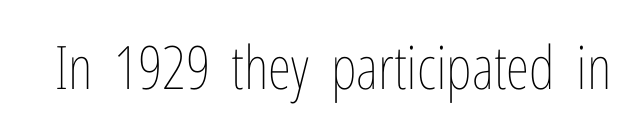
The image shows 60 px thin, condensed type, upright; set normal letter spacing, not underlined; low stroke contrast and a medium x-height.
